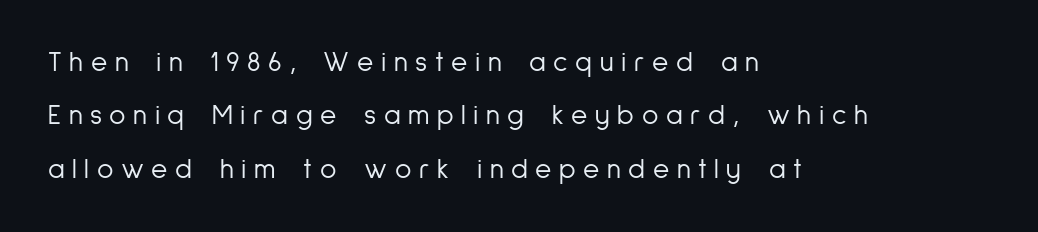
In terms of letterspacing, this is a distinctly airy, spread setting. Casual observation: everything's shoved over to the left. The weight would be labelled regular, book, light, or lighter still. To sum up the face: it is a sans, with no serifs.
